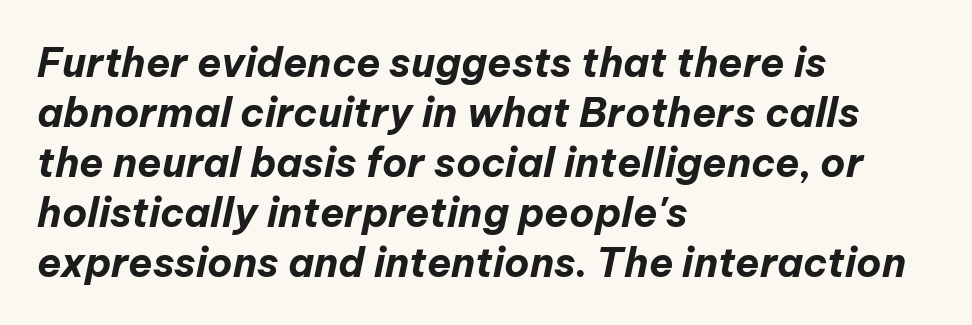
Q: Is the text bold? A: Yes.
Q: Is the text italic (slanted)? A: Yes, it leans right by about 12 degrees.
Q: Is the text underlined? A: No.
Q: How is the paragraph aligned? A: Left-aligned.
Q: Is the spacing between letters normal or unusually wide? A: Normal.
Q: Is the spacing between lines tight, normal or loose? A: Normal.
Q: Width (condensed, normal, or wide)? A: Normal.
Q: Stroke contrast? A: Low.
Q: x-height? A: Medium.
Q: Monospaced? A: No.
